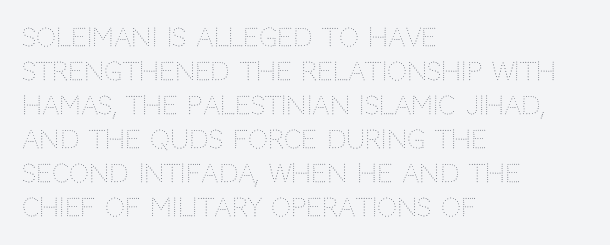
A normal amount of white space separates one row of letters from the next. Honestly, the letter spacing is just normal — you wouldn't notice it. The font's upright variant was chosen for this text. Is this a heavy cut? Hardly; it is regular or lighter. Caption: multi-line text, flush left, ragged right.
